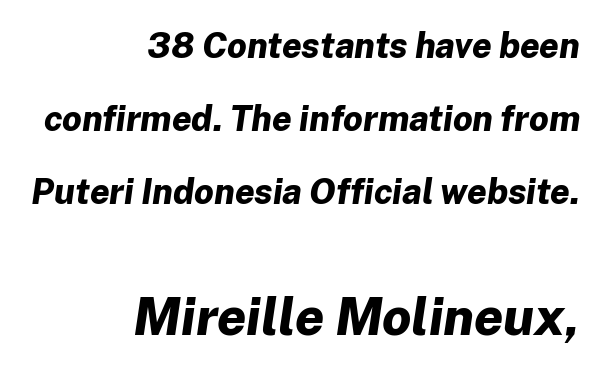
Nobody drew a line under any word here. Is the block centered? No — it sits flush against the right margin. Each letter keeps its own natural width here, so spacing adapts to shape. The rendering enlarges the type as you move from the upper chunk to the lower.
